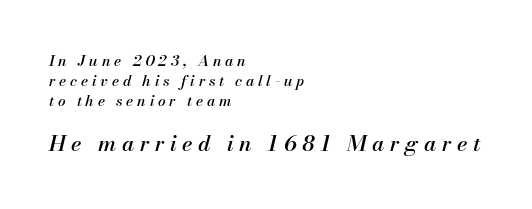
Q: Is the text italic (slanted)? A: Yes, it leans right by about 13 degrees.
Q: Is the text underlined? A: No.
Q: How is the paragraph aligned? A: Left-aligned.
Q: Is the spacing between letters normal or unusually wide? A: Unusually wide.
Q: Is the spacing between lines tight, normal or loose? A: Normal.
Q: Which block of text is set in a larger size, the first (top) or the second (bottom)? A: The second (bottom) one.
